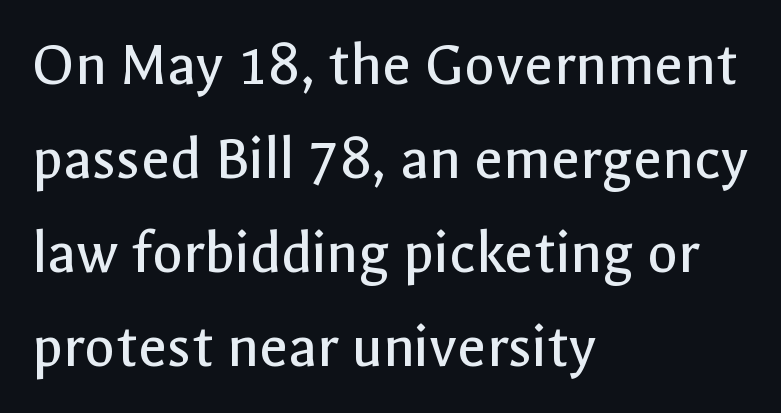
{"serif": "no", "italic": "no", "bold": "no", "weight": "regular", "width": "normal", "x_height": "medium", "monospaced": "no", "underline": "no", "align": "left", "line_spacing": "normal", "line_spacing_ratio": 1.49, "letter_spacing": "normal", "letter_spacing_em": 0.0, "glyph_px": 63}
